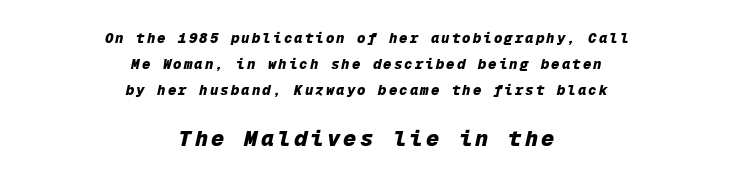
{"italic": "yes", "lean": "right", "slant_degrees": 12, "bold": "yes", "underline": "no", "align": "center", "line_spacing_ratio": 1.84, "larger_block": "second", "size_ratio": 1.57, "glyph_px": 22}
